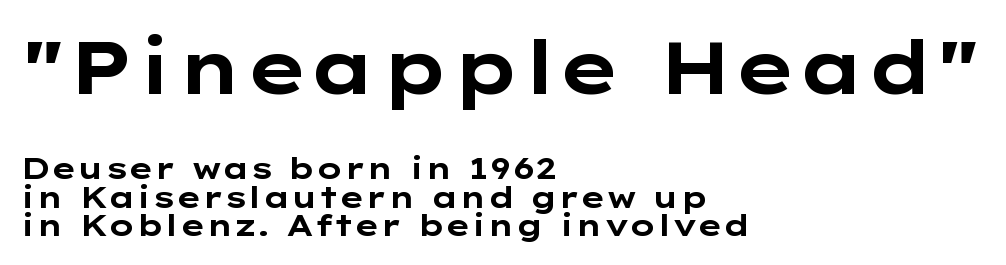
Spacing verdict: proportional, widths tailored to each character. The specimen omits any rule beneath the text block's lines. Horizontal bands of white between lines are thin slivers. Every character sits straight up, as roman type does. The passage shown has conventional tracking throughout. Every row of glyphs begins at an identical x-position on the left.
